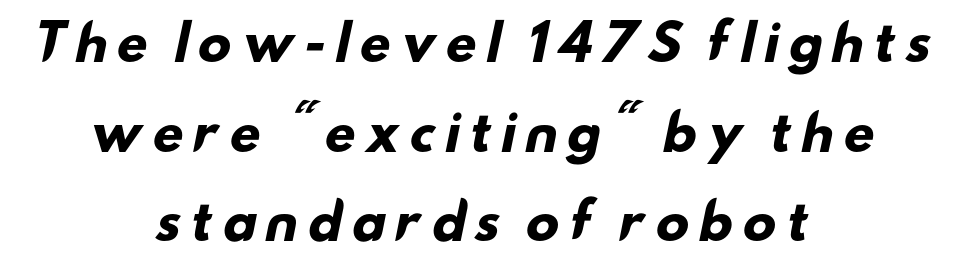
Q: Is the text bold? A: Yes.
Q: Is the typeface a serif or a sans-serif typeface? A: Sans-serif.
Q: Is the text underlined? A: No.
Q: How is the paragraph aligned? A: Centered.
Q: Width (condensed, normal, or wide)? A: Wide.
Q: Stroke contrast? A: Low.
Q: x-height? A: Small.
Q: Monospaced? A: No.
